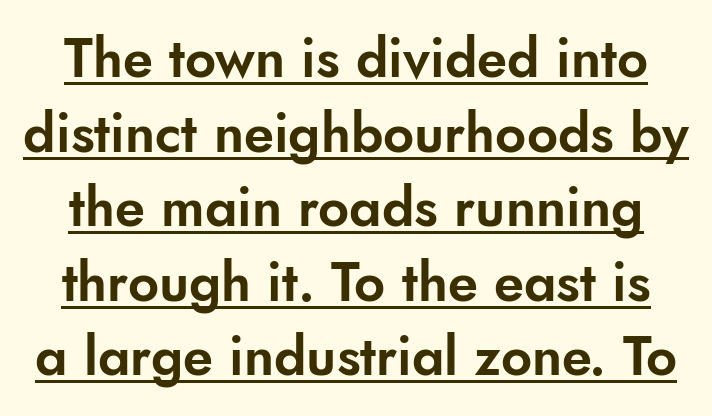
The image shows 54 px sans-serif type, upright; set normal line spacing (1.38x), normal letter spacing, underlined; low stroke contrast and a small x-height.
